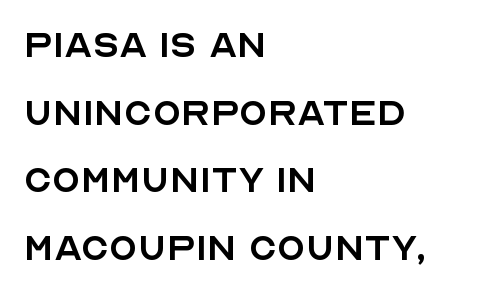
The image shows 46 px regular-weight sans-serif type, upright; set left-aligned, normal line spacing (1.47x), normal letter spacing, not underlined; a large x-height.
